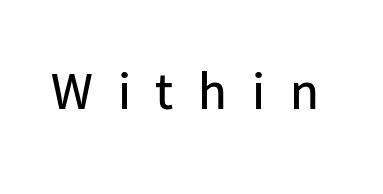
Is the stroke heavy? The answer is a plain regular-or-lighter. Descenders hang freely into open space. The tracking reads as deliberately expanded to a designer's eye. Character widths vary here, with narrow letters taking less room than wide ones. Does the lettering tilt? It doesn't — this is upright. Type style note: lacks serifs.
